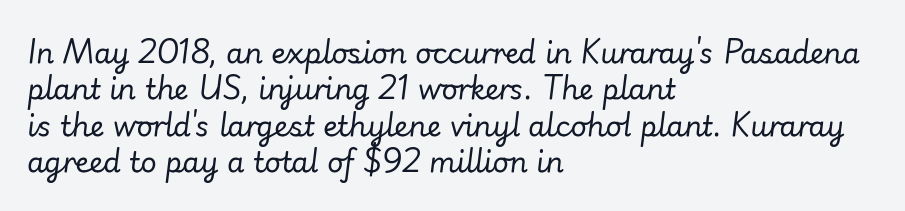
The image shows 28 px regular-weight type, italic (leaning right); set left-aligned, normal line spacing (1.3x), normal letter spacing, not underlined; low stroke contrast and a small x-height.
